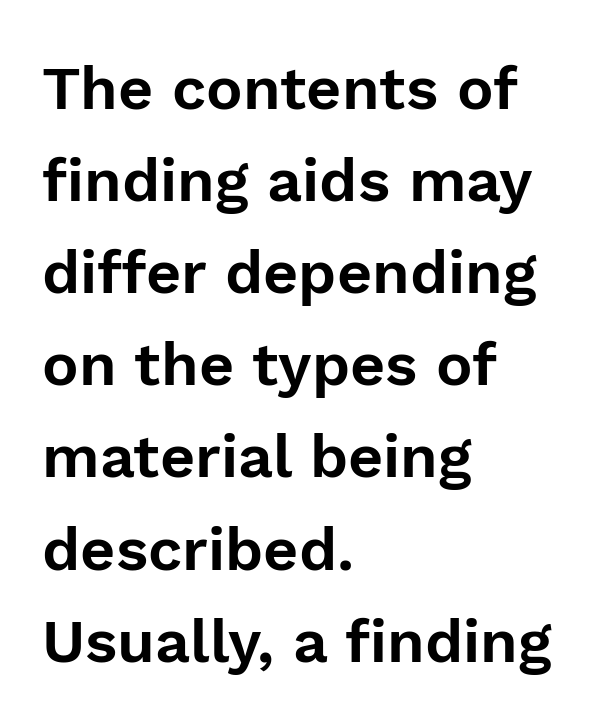
The glyphs are unaccompanied by any horizontal stroke below them. Which margin do the lines hug? The left one — the right edge is uneven. Note the varied advance widths — an 'i' is clearly narrower than an 'm'. No extra tracking has been applied to these lines. Observe the absence of serifs on each vertical stroke in this sample.
